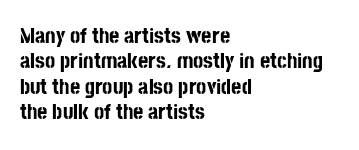
Q: Is the text bold? A: Yes.
Q: Is the text italic (slanted)? A: No, it is upright.
Q: Is the text underlined? A: No.
Q: How is the paragraph aligned? A: Left-aligned.
Q: Is the spacing between letters normal or unusually wide? A: Normal.
Q: Is the spacing between lines tight, normal or loose? A: Tight.
